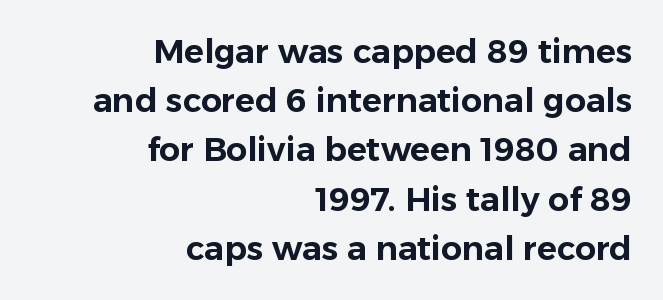
Q: Is the text italic (slanted)? A: No, it is upright.
Q: Is the typeface a serif or a sans-serif typeface? A: Sans-serif.
Q: Is the text underlined? A: No.
Q: How is the paragraph aligned? A: Right-aligned.
Q: Is the spacing between letters normal or unusually wide? A: Normal.
Q: Is the spacing between lines tight, normal or loose? A: Normal.
Q: Width (condensed, normal, or wide)? A: Normal.
Q: Stroke contrast? A: Low.
Q: x-height? A: Medium.
Q: Monospaced? A: No.
